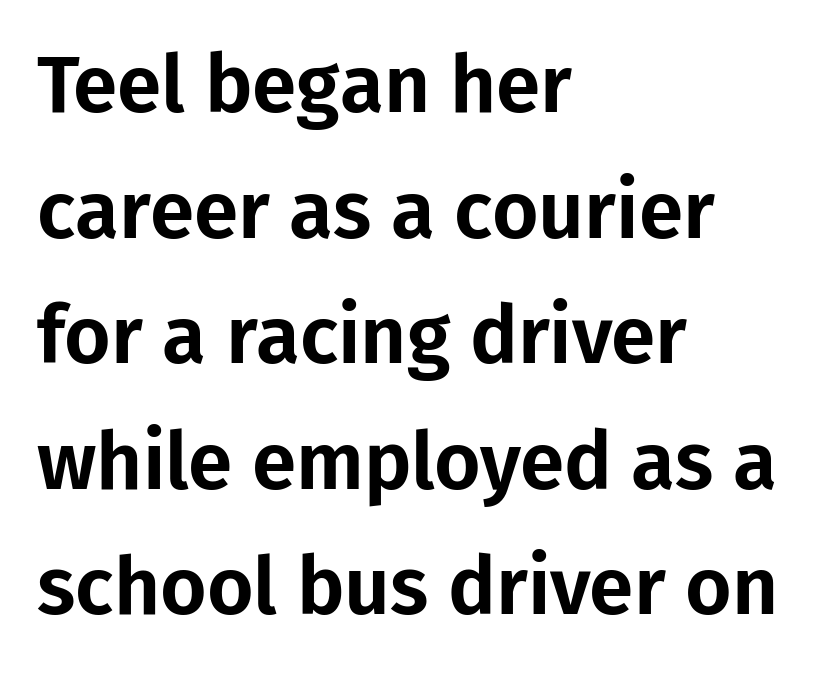
Line beginnings align vertically; line endings do not. Default kerning and tracking; the words read as compact shapes. Leading matches the norm, producing a regular column. The letters advance in unequal steps, a hallmark of proportional type.
